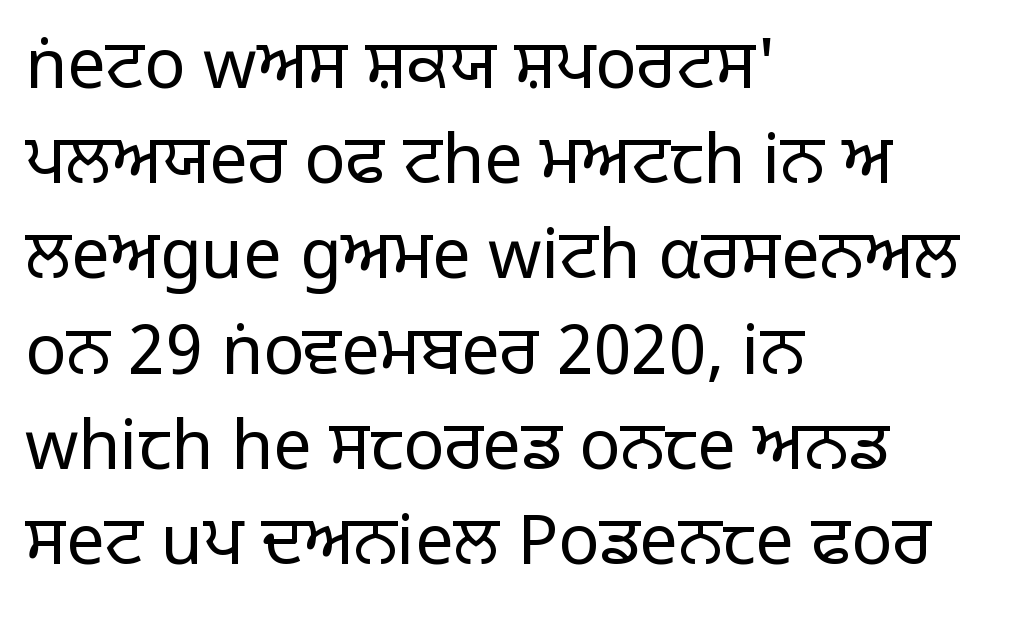
{"serif": "no", "italic": "no", "bold": "no", "weight": "light", "width": "normal", "stroke_contrast": "low", "x_height": "large", "monospaced": "no", "underline": "no", "align": "left", "line_spacing": "normal", "line_spacing_ratio": 1.4, "letter_spacing": "normal", "letter_spacing_em": 0.0, "glyph_px": 68}
